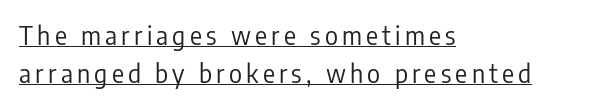
Q: Is the text bold? A: No.
Q: Is the text italic (slanted)? A: No, it is upright.
Q: Is the text underlined? A: Yes.
Q: How is the paragraph aligned? A: Left-aligned.
Q: Is the spacing between lines tight, normal or loose? A: Normal.
